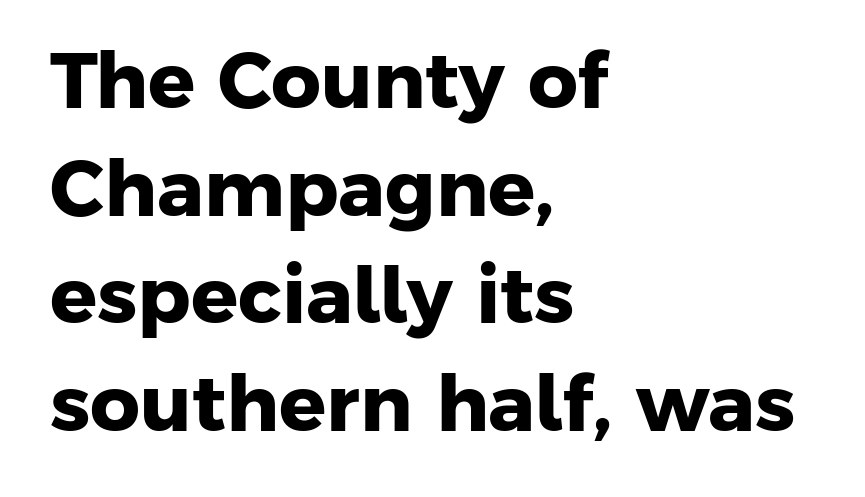
{"serif": "no", "bold": "yes", "weight": "heavy", "width": "normal", "stroke_contrast": "low", "x_height": "medium", "monospaced": "no", "underline": "no", "align": "left", "line_spacing": "normal", "line_spacing_ratio": 1.38, "letter_spacing": "normal", "letter_spacing_em": 0.0, "glyph_px": 78}
